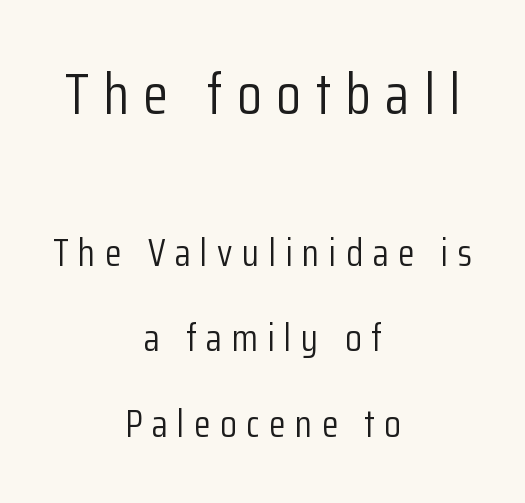
{"serif": "no", "italic": "no", "bold": "no", "weight": "light", "width": "condensed", "stroke_contrast": "low", "x_height": "medium", "monospaced": "no", "underline": "no", "align": "center", "line_spacing": "loose", "line_spacing_ratio": 2.24, "letter_spacing": "wide", "letter_spacing_em": 0.25, "larger_block": "first", "size_ratio": 1.5, "glyph_px": 57}
